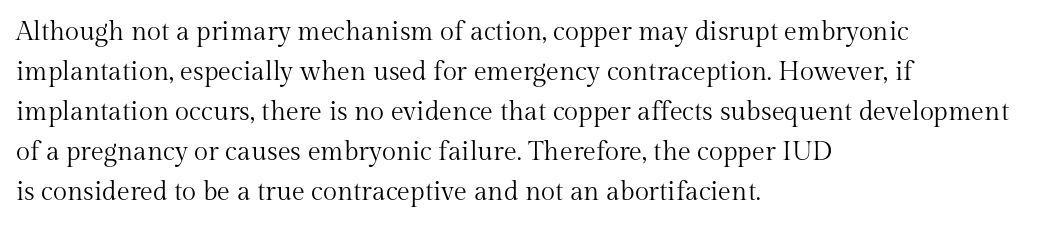
Q: Is the text bold? A: No.
Q: Is the text italic (slanted)? A: No, it is upright.
Q: Is the text underlined? A: No.
Q: How is the paragraph aligned? A: Left-aligned.
Q: Is the spacing between letters normal or unusually wide? A: Normal.
Q: Is the spacing between lines tight, normal or loose? A: Normal.
